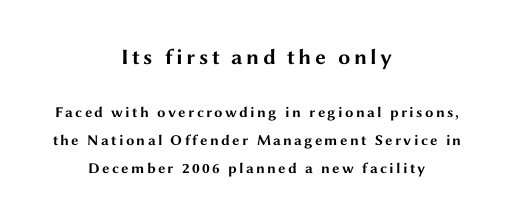
The image shows 22 px bold type, upright; set centered, line spacing 1.88x, not underlined; the first (top) block is 1.47x larger.
